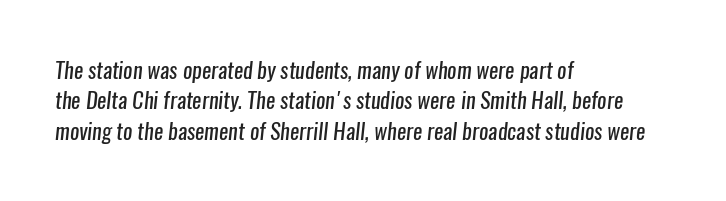
Q: Is the text bold? A: No.
Q: Is the text underlined? A: No.
Q: How is the paragraph aligned? A: Left-aligned.
Q: Is the spacing between letters normal or unusually wide? A: Normal.
Q: Is the spacing between lines tight, normal or loose? A: Normal.
